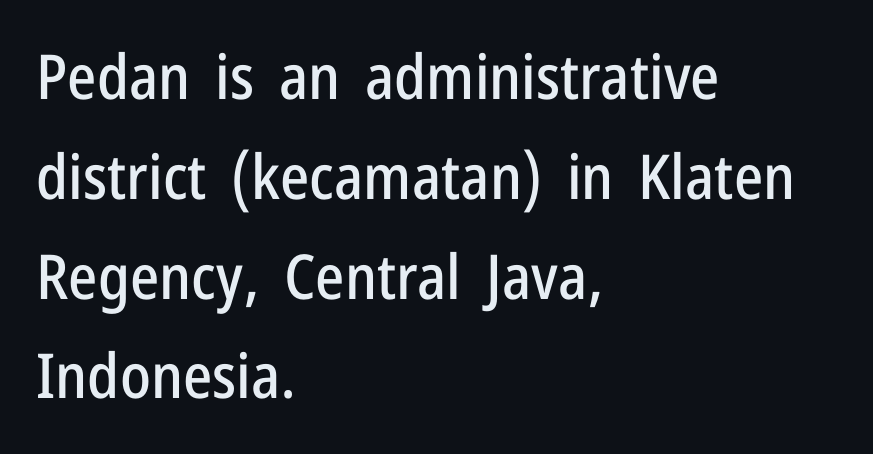
The image shows 62 px condensed sans-serif type, upright; set left-aligned, normal line spacing (1.61x), normal letter spacing, not underlined; low stroke contrast and a medium x-height.
